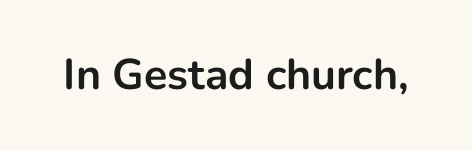
{"serif": "no", "italic": "no", "bold": "yes", "weight": "bold", "width": "normal", "stroke_contrast": "low", "x_height": "medium", "monospaced": "no", "underline": "no", "letter_spacing": "normal", "letter_spacing_em": 0.0, "glyph_px": 43}
